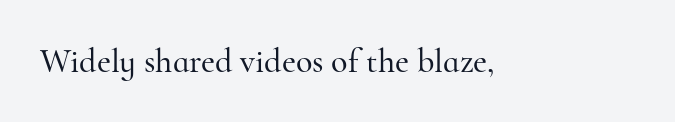
Q: Is the text italic (slanted)? A: No, it is upright.
Q: Is the typeface a serif or a sans-serif typeface? A: Serif.
Q: Is the text underlined? A: No.
Q: Is the spacing between letters normal or unusually wide? A: Normal.
Q: Width (condensed, normal, or wide)? A: Normal.
Q: Stroke contrast? A: High.
Q: x-height? A: Small.
Q: Monospaced? A: No.
